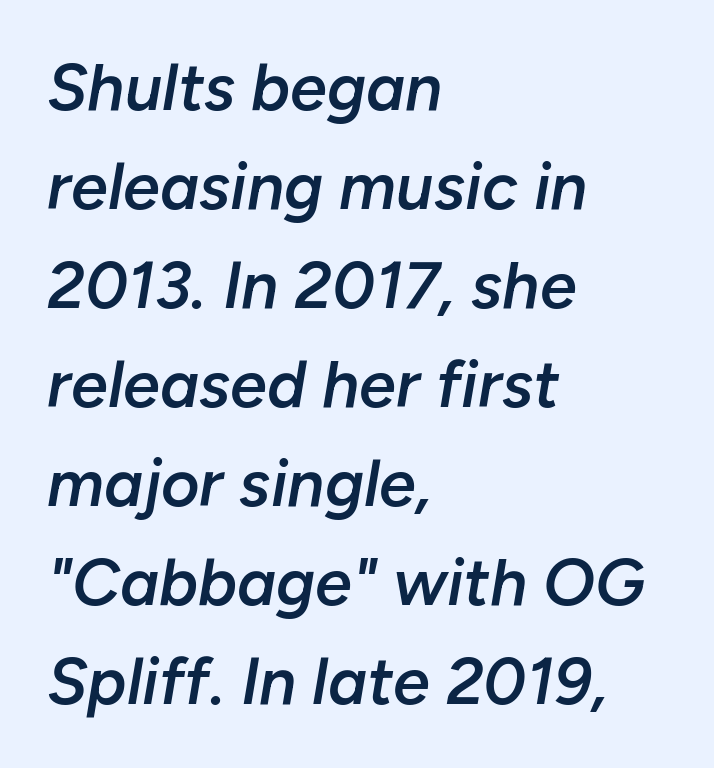
{"italic": "yes", "lean": "right", "slant_degrees": 10, "bold": "semi", "weight": "semibold", "width": "normal", "stroke_contrast": "low", "x_height": "medium", "monospaced": "no", "underline": "no", "align": "left", "line_spacing": "normal", "line_spacing_ratio": 1.5, "letter_spacing": "normal", "letter_spacing_em": 0.0, "glyph_px": 66}
